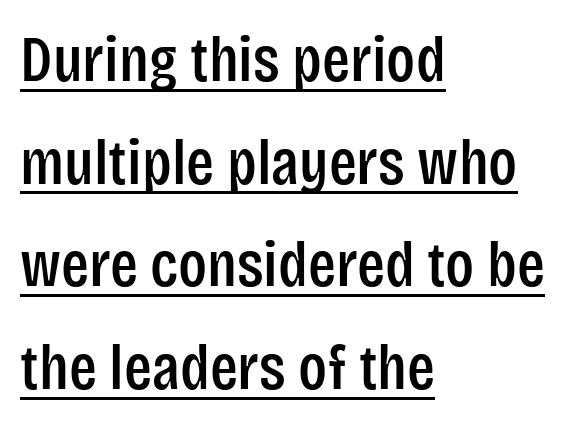
{"serif": "no", "italic": "no", "width": "condensed", "stroke_contrast": "low", "x_height": "large", "monospaced": "no", "underline": "yes", "align": "left", "line_spacing": "normal", "line_spacing_ratio": 1.58, "letter_spacing": "normal", "letter_spacing_em": 0.0, "glyph_px": 65}
